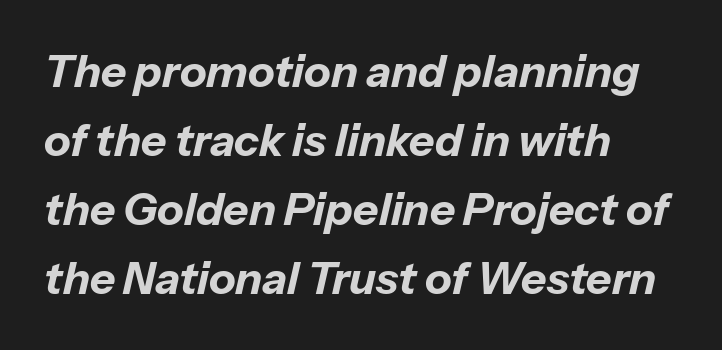
The image shows 44 px bold type, italic (leaning right); set left-aligned, normal line spacing (1.57x), normal letter spacing, not underlined; low stroke contrast and a medium x-height.
